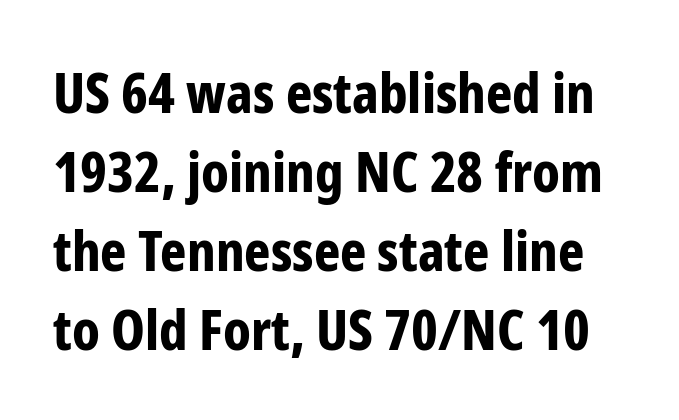
Q: Is the text bold? A: Yes.
Q: Is the text italic (slanted)? A: No, it is upright.
Q: Is the typeface a serif or a sans-serif typeface? A: Sans-serif.
Q: Is the text underlined? A: No.
Q: Is the spacing between letters normal or unusually wide? A: Normal.
Q: Is the spacing between lines tight, normal or loose? A: Normal.
Q: Width (condensed, normal, or wide)? A: Condensed.
Q: Stroke contrast? A: Low.
Q: x-height? A: Medium.
Q: Monospaced? A: No.
